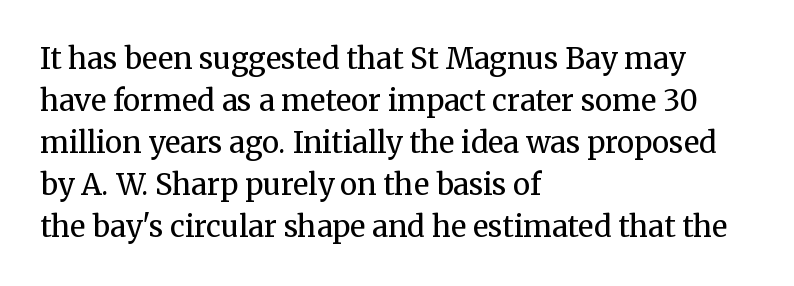
On a weight scale, this lands at 450 or below. Compared with typical paragraphs, the rows here are spaced about the same. To sum up the face: it has serifs. The foot of each line stays bare and open. In terms of letterspacing, this is plain default setting.
